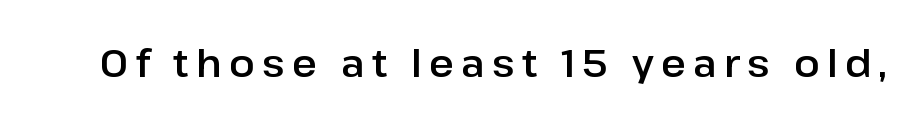
The image shows 38 px sans-serif type, upright; set not underlined; low stroke contrast and a medium x-height.
